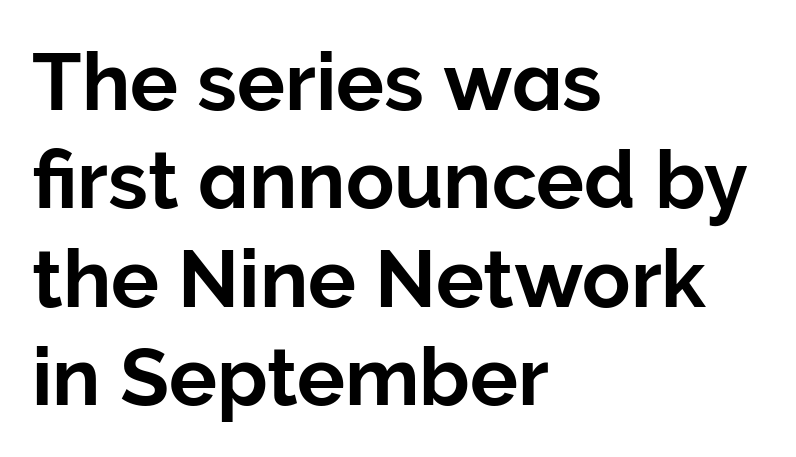
The image shows 80 px sans-serif type, upright; set left-aligned, line spacing 1.23x, normal letter spacing, not underlined; low stroke contrast and a medium x-height.
